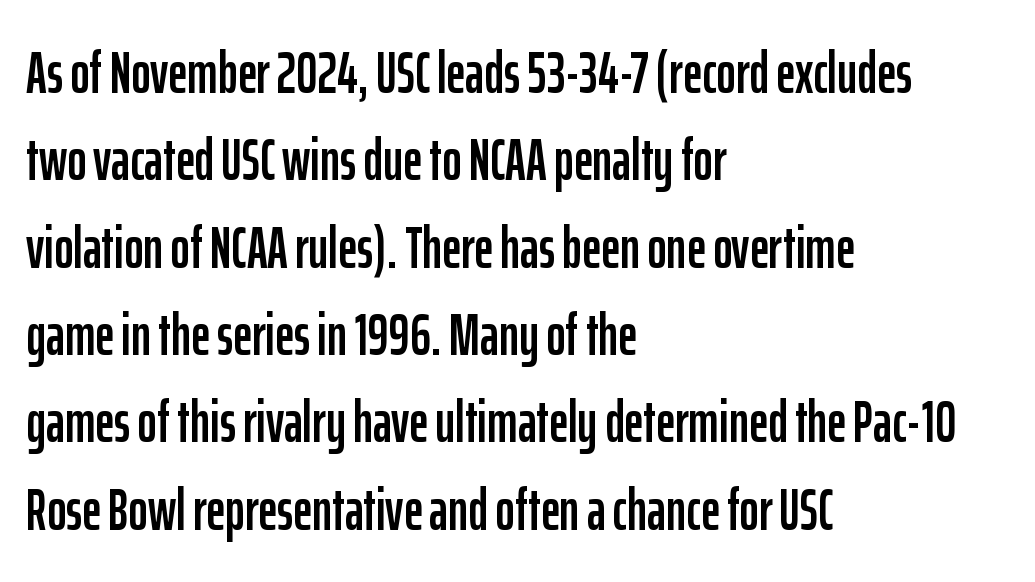
Varying glyph widths throughout — classic text-font behaviour. Standard letterfit; no display-style spreading of the glyphs. The text block is weighted toward the left margin, trailing off unevenly rightward. Plain, unruled lines of type.
